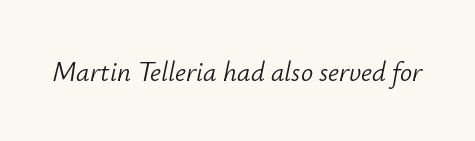
Anything drawn beneath the words? Only blank space. The text carries the slant typical of an italic or oblique font. On a weight scale, this lands at 450 or below. Observe the ordinary spacing: letters are neighbours, not strangers.
